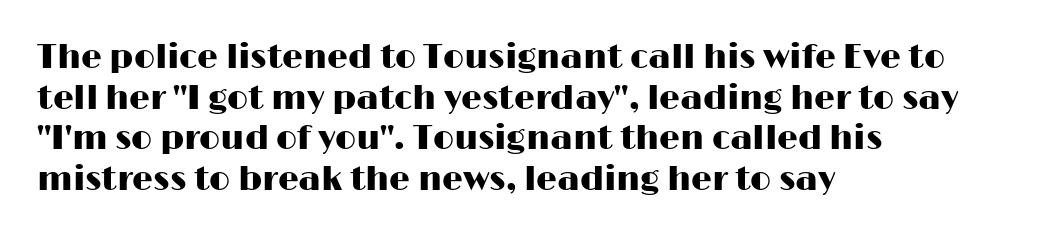
Q: Is the text italic (slanted)? A: No, it is upright.
Q: Is the typeface a serif or a sans-serif typeface? A: Sans-serif.
Q: Is the text underlined? A: No.
Q: How is the paragraph aligned? A: Left-aligned.
Q: Is the spacing between letters normal or unusually wide? A: Normal.
Q: Width (condensed, normal, or wide)? A: Wide.
Q: Stroke contrast? A: High.
Q: x-height? A: Medium.
Q: Monospaced? A: No.
